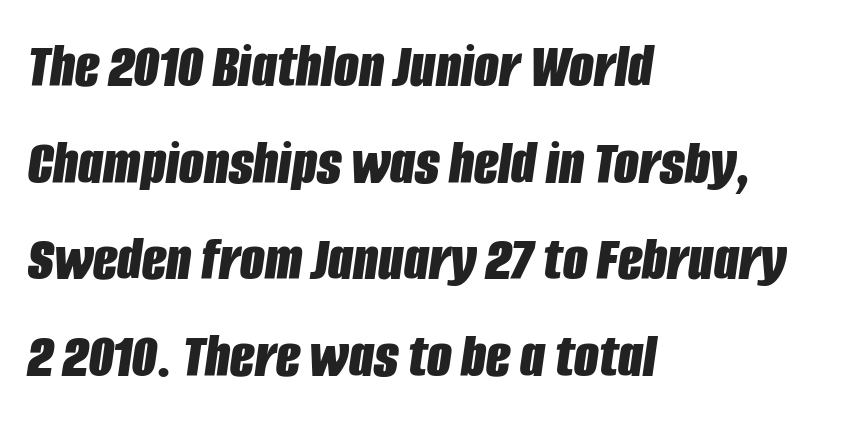
The image shows 64 px bold, condensed type, italic (leaning right); set left-aligned, normal line spacing (1.51x), normal letter spacing, not underlined; low stroke contrast and a large x-height.
